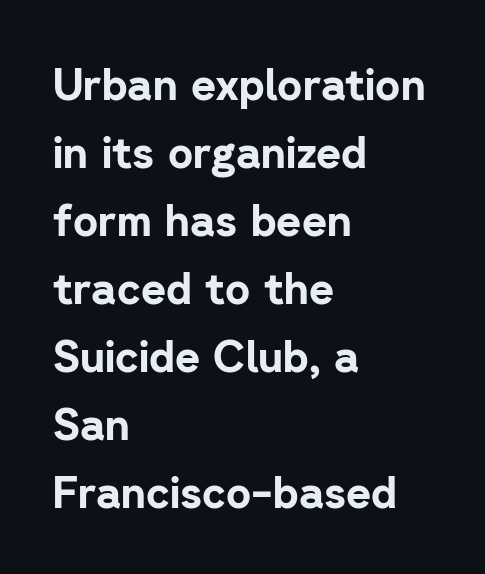
{"serif": "no", "italic": "no", "bold": "yes", "weight": "bold", "width": "normal", "stroke_contrast": "low", "x_height": "medium", "monospaced": "no", "underline": "no", "align": "left", "line_spacing": "normal", "line_spacing_ratio": 1.58, "letter_spacing": "normal", "letter_spacing_em": 0.0, "glyph_px": 43}
